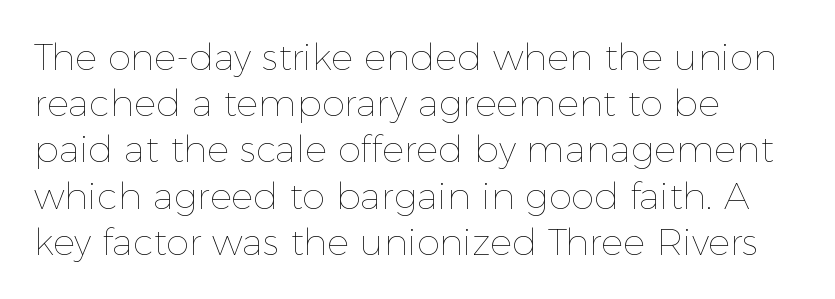
Beneath every word, the page is bare. These glyphs show unthickened strokes, regular width or finer. The rendering uses natural spacing where letterforms have individual widths. The rendering anchors every line to the left-hand side. Vertical spacing — default. Each word holds together tightly as a unit, with standard inter-letter gaps.
